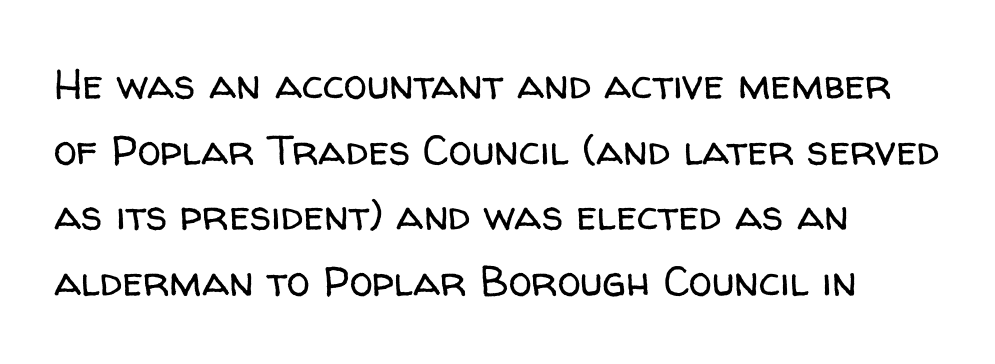
The image shows 42 px regular-weight sans-serif type, upright; set left-aligned, normal line spacing (1.56x), normal letter spacing, not underlined; low stroke contrast and a medium x-height.
